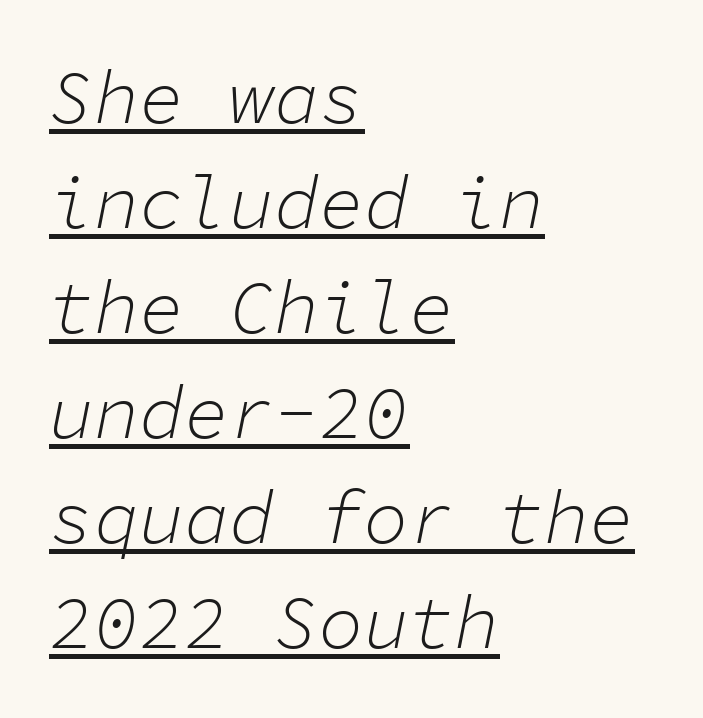
{"italic": "yes", "lean": "right", "slant_degrees": 11, "bold": "no", "weight": "light", "width": "normal", "stroke_contrast": "low", "x_height": "medium", "monospaced": "yes", "underline": "yes", "align": "left", "line_spacing": "normal", "line_spacing_ratio": 1.4, "letter_spacing": "normal", "letter_spacing_em": 0.0, "glyph_px": 75}
